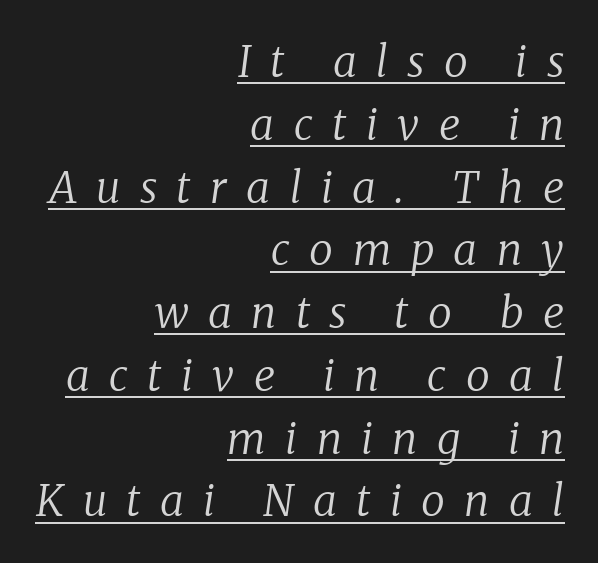
The image shows 43 px regular-weight serif type, italic (leaning right); set right-aligned, normal line spacing (1.46x), unusually wide letter spacing (+0.45 em), underlined; low stroke contrast and a medium x-height.
